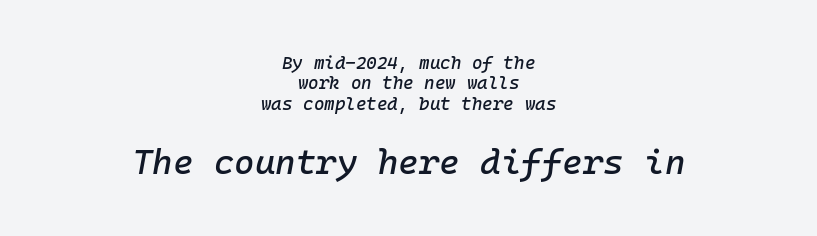
{"italic": "yes", "lean": "right", "slant_degrees": 10, "width": "normal", "stroke_contrast": "low", "x_height": "medium", "monospaced": "yes", "underline": "no", "align": "center", "line_spacing": "tight", "line_spacing_ratio": 1.13, "letter_spacing": "normal", "letter_spacing_em": 0.0, "larger_block": "second", "size_ratio": 1.94, "glyph_px": 35}
